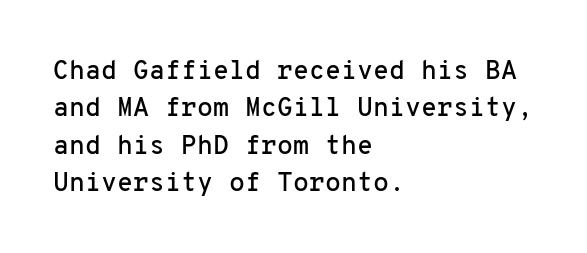
A typesetter would call this zero additional tracking. The string is rendered with underlining switched off. Reading down the block, your eye returns to a fixed left position each line. The lines sit at an ordinary, default distance from one another.
